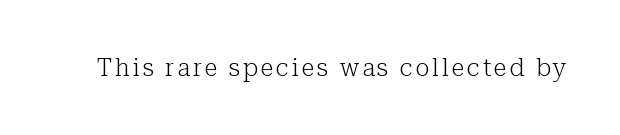
Q: Is the text bold? A: No.
Q: Is the text italic (slanted)? A: No, it is upright.
Q: Is the text underlined? A: No.
